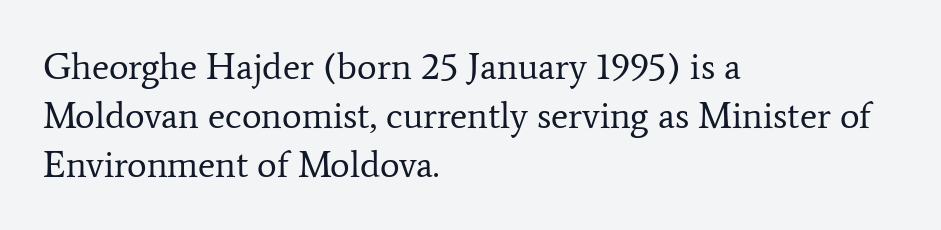
The image shows 37 px regular-weight serif type, upright; set left-aligned, normal line spacing (1.32x), normal letter spacing, not underlined; low stroke contrast and a medium x-height.
